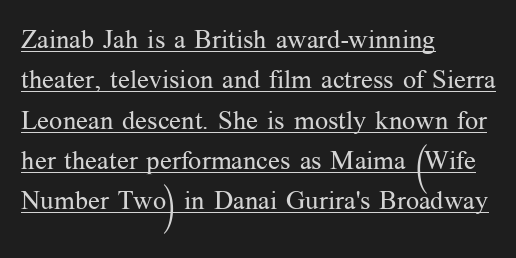
Vertical stems look standard width or narrower in stroke. Looks like someone drew a line under every word here. A normal amount of white space separates one row of letters from the next. One-word summary of the alignment: left. No italicization has been applied; the sample stays upright. In terms of letterspacing, this is plain default setting.
